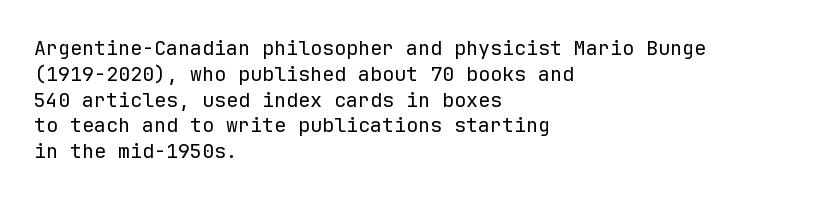
Q: Is the text bold? A: No.
Q: Is the text italic (slanted)? A: No, it is upright.
Q: Is the text underlined? A: No.
Q: How is the paragraph aligned? A: Left-aligned.
Q: Is the spacing between letters normal or unusually wide? A: Normal.
Q: Is the spacing between lines tight, normal or loose? A: Normal.
